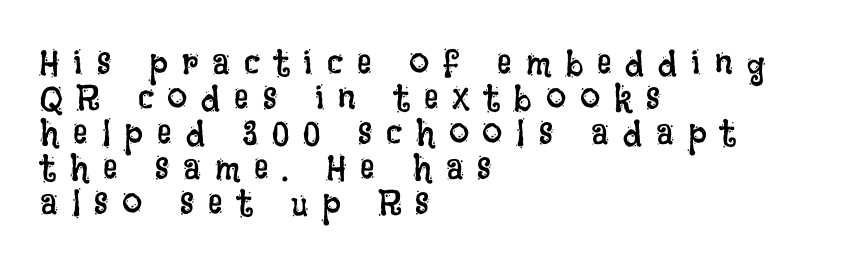
Anything drawn beneath the words? Only blank space. Is the stroke heavy? The answer is a plain regular-or-lighter. The paragraph has a hard left edge and a soft right edge. Tracking here is generous; glyphs stand well apart from one another. This block would grow much taller if given ordinary leading; it's compressed now. Looks like regular typesetting: each glyph gets only the width it needs.
